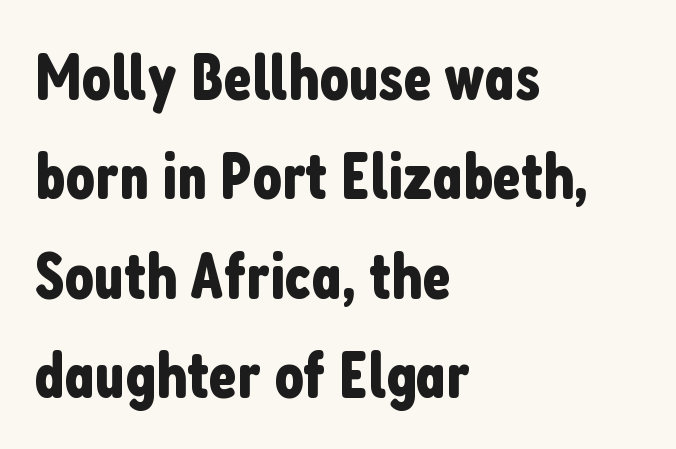
Q: Is the text italic (slanted)? A: No, it is upright.
Q: Is the typeface a serif or a sans-serif typeface? A: Sans-serif.
Q: Is the text underlined? A: No.
Q: How is the paragraph aligned? A: Left-aligned.
Q: Is the spacing between letters normal or unusually wide? A: Normal.
Q: Is the spacing between lines tight, normal or loose? A: Normal.
Q: Width (condensed, normal, or wide)? A: Condensed.
Q: Stroke contrast? A: Low.
Q: x-height? A: Medium.
Q: Monospaced? A: No.
